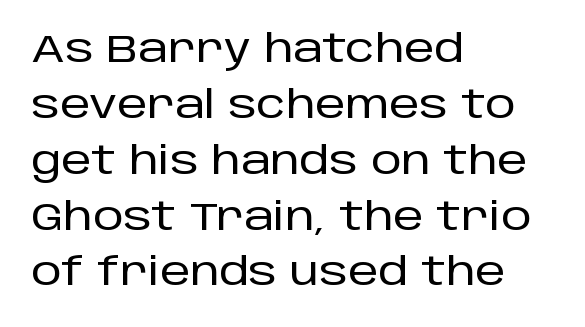
If you measured baseline to baseline, you'd find a middling distance. Inter-character spacing is left at the font's built-in metrics. Type style note: lacks serifs. The specimen reads as upright at a glance. The gap between lines stays unmarked.
